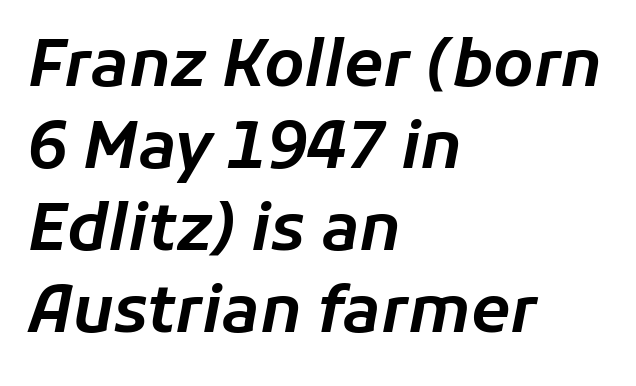
The image shows 64 px text type, italic (leaning right); set left-aligned, normal line spacing (1.28x), normal letter spacing, not underlined; low stroke contrast and a medium x-height.
